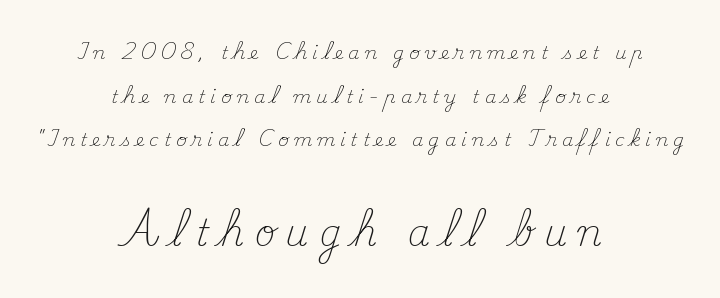
The compositor balanced each line on the midline. The characters are drawn with everyday or finer stroke widths. This is serif lettering, the kind often seen in printed books. Each letter keeps its own natural width here, so spacing adapts to shape.
